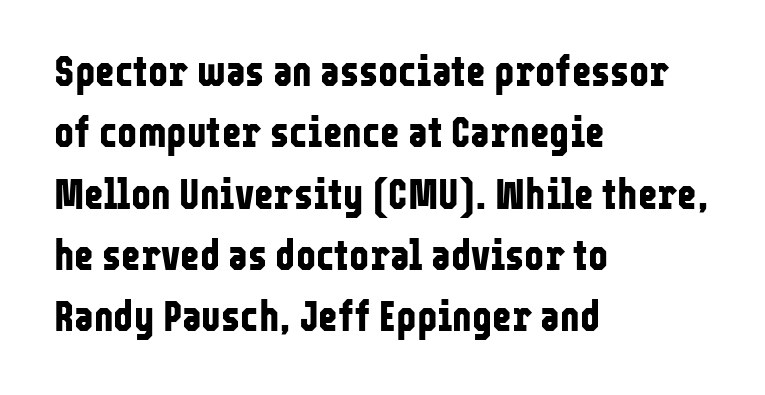
Q: Is the text bold? A: Yes.
Q: Is the text italic (slanted)? A: No, it is upright.
Q: Is the typeface a serif or a sans-serif typeface? A: Sans-serif.
Q: Is the text underlined? A: No.
Q: How is the paragraph aligned? A: Left-aligned.
Q: Is the spacing between letters normal or unusually wide? A: Normal.
Q: Is the spacing between lines tight, normal or loose? A: Normal.
Q: Width (condensed, normal, or wide)? A: Condensed.
Q: Stroke contrast? A: Low.
Q: x-height? A: Medium.
Q: Monospaced? A: No.
